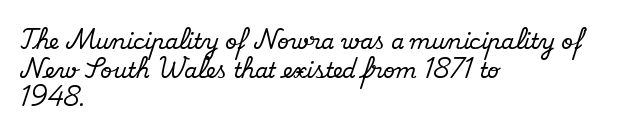
{"underline": "no", "align": "left", "line_spacing": "normal", "line_spacing_ratio": 1.36, "letter_spacing": "normal", "letter_spacing_em": 0.0, "glyph_px": 21}
